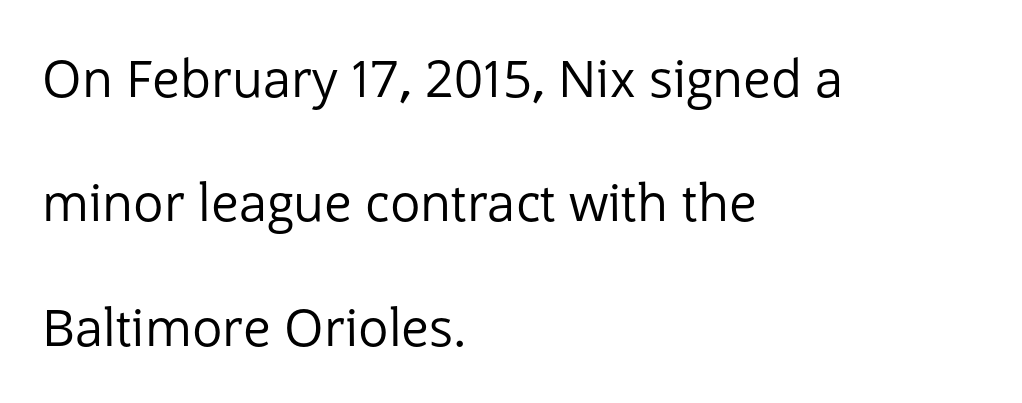
Does the lettering tilt? It doesn't — this is upright. Letter spacing: default. Character widths vary here, with narrow letters taking less room than wide ones. Anything drawn beneath the words? Only blank space. Check where the strokes stop: nothing finishes them off — pure sans.
